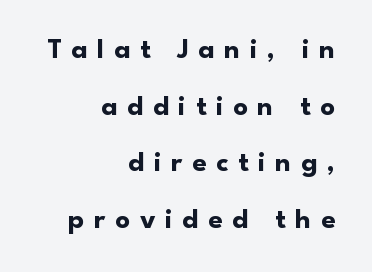
The image shows 29 px bold sans-serif type, upright; set right-aligned, loose line spacing (1.95x), unusually wide letter spacing (+0.33 em), not underlined; low stroke contrast and a small x-height.
